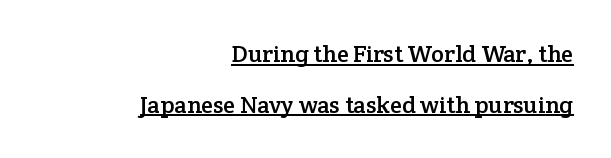
Q: Is the text italic (slanted)? A: No, it is upright.
Q: Is the text underlined? A: Yes.
Q: How is the paragraph aligned? A: Right-aligned.
Q: Is the spacing between letters normal or unusually wide? A: Normal.
Q: Is the spacing between lines tight, normal or loose? A: Loose.
